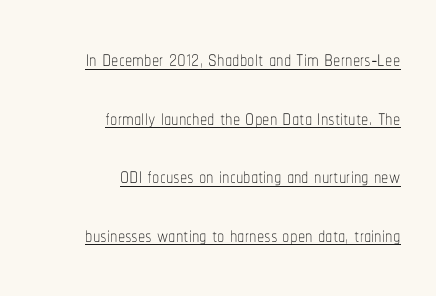
The string is rendered with underlining switched on. The horizontal fit of the characters is conventional and even. Is this a fixed-width face? No — the glyphs have proportional, varying widths. Caption: face not bold, strokes unweighted. Posture: straight, roman, zero tilt. Short and long lines alike share a common ending point at right.
